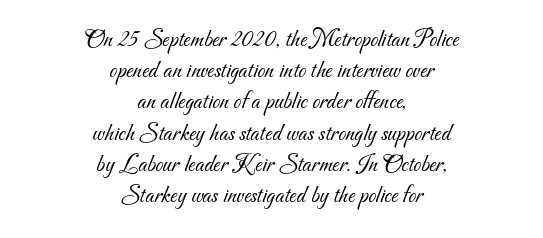
Q: Is the text bold? A: No.
Q: Is the text underlined? A: No.
Q: How is the paragraph aligned? A: Centered.
Q: Is the spacing between letters normal or unusually wide? A: Normal.
Q: Is the spacing between lines tight, normal or loose? A: Normal.
